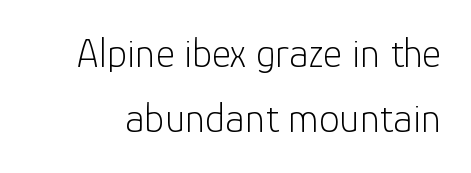
Decoration check: the copy has no underline. The strokes carry an ordinary text weight at most. Notice how the stems are strictly vertical — no italics here. This sample keeps an unexceptional amount of space between lines. Serifs: no, the terminals of the letterforms are clean. There is no visible air inserted between adjacent glyphs.
